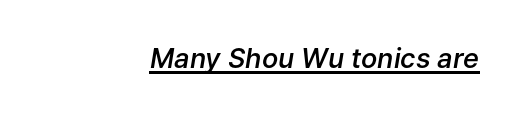
{"italic": "yes", "lean": "right", "slant_degrees": 9, "bold": "semi", "underline": "yes", "letter_spacing": "normal", "letter_spacing_em": 0.0, "glyph_px": 27}
